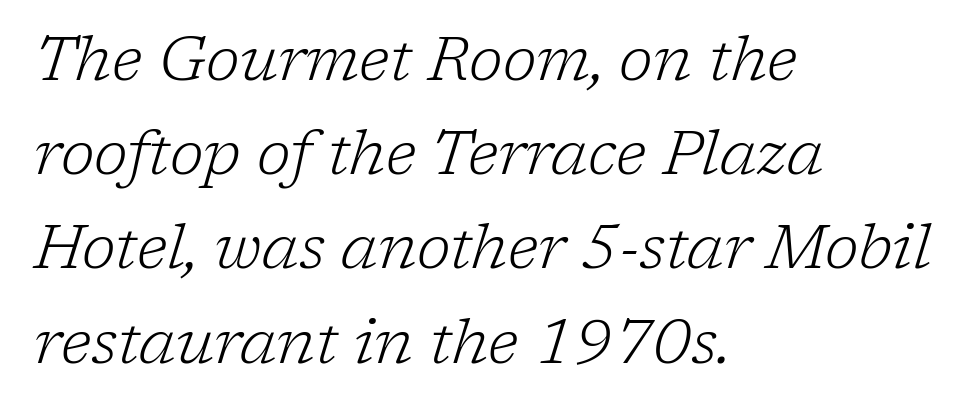
{"serif": "yes", "italic": "yes", "lean": "right", "slant_degrees": 17, "bold": "no", "weight": "light", "width": "normal", "stroke_contrast": "low", "x_height": "medium", "monospaced": "no", "underline": "no", "align": "left", "line_spacing": "normal", "line_spacing_ratio": 1.52, "letter_spacing": "normal", "letter_spacing_em": 0.0, "glyph_px": 62}
